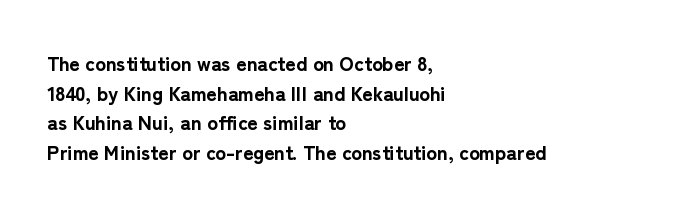
The image shows 20 px bold type, upright; set left-aligned, normal line spacing (1.48x), normal letter spacing, not underlined.
